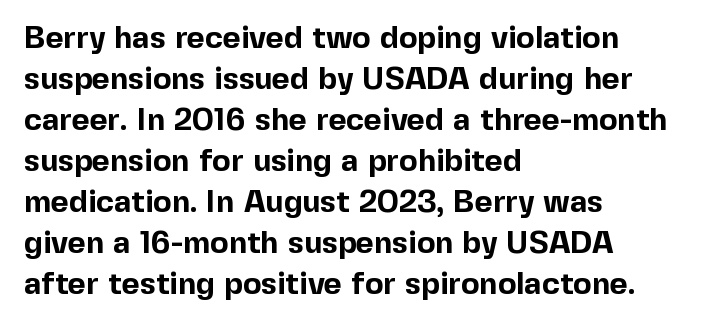
The image shows 31 px bold sans-serif type, upright; set left-aligned, normal line spacing (1.32x), normal letter spacing, not underlined; a medium x-height.
